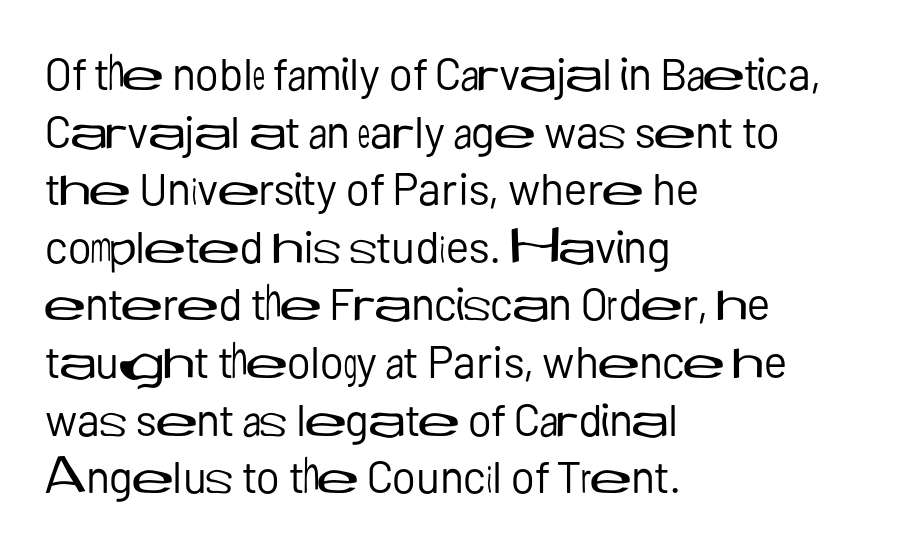
Q: Is the text bold? A: No.
Q: Is the text italic (slanted)? A: No, it is upright.
Q: Is the typeface a serif or a sans-serif typeface? A: Sans-serif.
Q: Is the text underlined? A: No.
Q: How is the paragraph aligned? A: Left-aligned.
Q: Is the spacing between letters normal or unusually wide? A: Normal.
Q: Is the spacing between lines tight, normal or loose? A: Normal.
Q: Width (condensed, normal, or wide)? A: Normal.
Q: Stroke contrast? A: Low.
Q: x-height? A: Medium.
Q: Monospaced? A: No.
